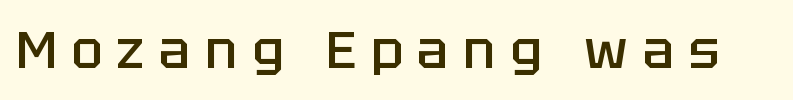
Tracking here is generous; glyphs stand well apart from one another. A semibold gives these letters moderate extra thickness, short of bold. Each letter's strokes conclude bluntly, with no projecting serifs. Descenders hang freely into open space. Do the letters lean? They stand straight. Spacing verdict: proportional, widths tailored to each character.
